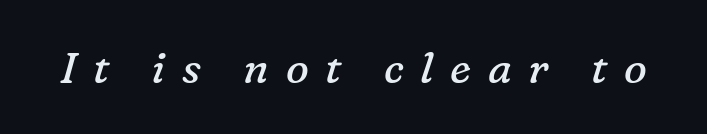
Q: Is the text bold? A: No.
Q: Is the text italic (slanted)? A: Yes, it leans right by about 16 degrees.
Q: Is the typeface a serif or a sans-serif typeface? A: Serif.
Q: Is the text underlined? A: No.
Q: Is the spacing between letters normal or unusually wide? A: Unusually wide.
Q: Width (condensed, normal, or wide)? A: Normal.
Q: Stroke contrast? A: Low.
Q: x-height? A: Medium.
Q: Monospaced? A: No.
